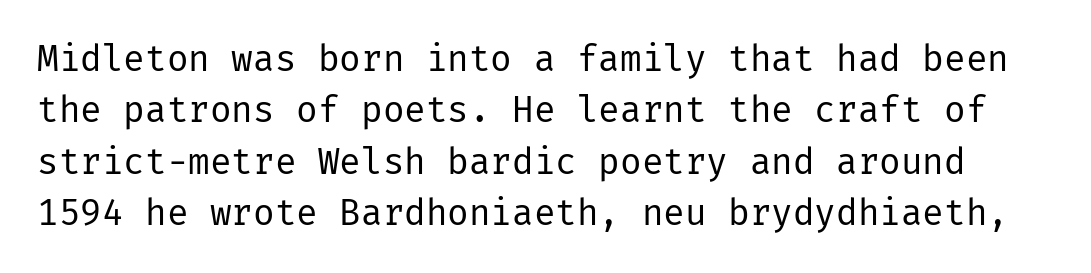
The image shows 36 px regular-weight sans-serif type, upright; set normal line spacing (1.43x), normal letter spacing, not underlined; low stroke contrast and a medium x-height.
